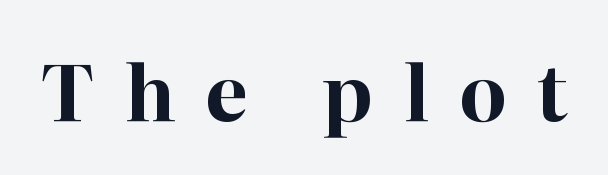
{"serif": "yes", "italic": "no", "bold": "yes", "weight": "bold", "width": "normal", "stroke_contrast": "high", "x_height": "medium", "monospaced": "no", "underline": "no", "letter_spacing": "wide", "letter_spacing_em": 0.38, "glyph_px": 77}
